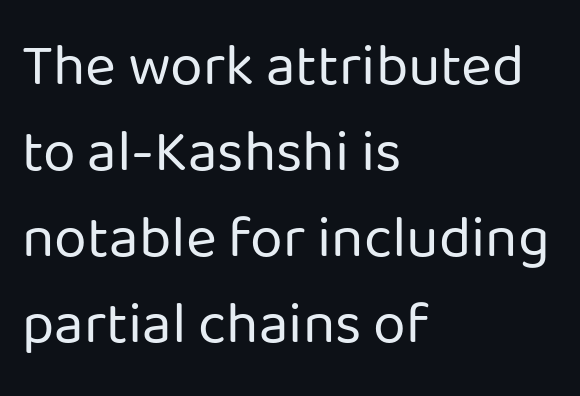
{"serif": "no", "italic": "no", "bold": "no", "weight": "regular", "width": "normal", "stroke_contrast": "low", "x_height": "medium", "monospaced": "no", "underline": "no", "align": "left", "line_spacing": "normal", "line_spacing_ratio": 1.46, "letter_spacing": "normal", "letter_spacing_em": 0.0, "glyph_px": 59}
